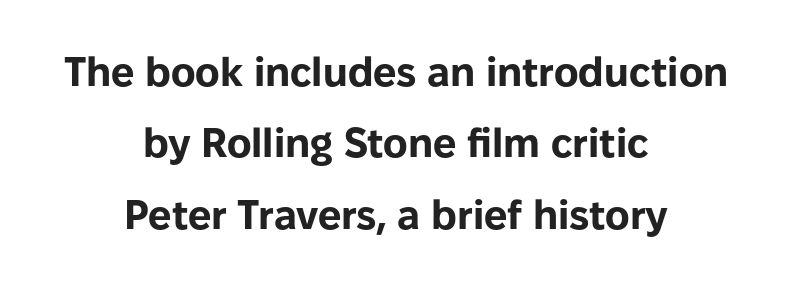
Q: Is the text bold? A: Yes.
Q: Is the text italic (slanted)? A: No, it is upright.
Q: Is the typeface a serif or a sans-serif typeface? A: Sans-serif.
Q: Is the text underlined? A: No.
Q: How is the paragraph aligned? A: Centered.
Q: Is the spacing between letters normal or unusually wide? A: Normal.
Q: Width (condensed, normal, or wide)? A: Normal.
Q: Stroke contrast? A: Low.
Q: x-height? A: Medium.
Q: Monospaced? A: No.
